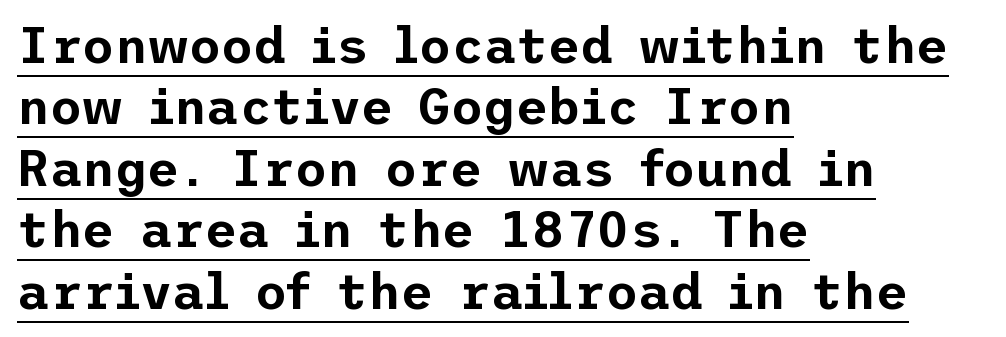
{"serif": "no", "italic": "no", "width": "normal", "stroke_contrast": "low", "x_height": "medium", "underline": "yes", "align": "left", "line_spacing_ratio": 1.23, "letter_spacing": "normal", "letter_spacing_em": 0.0, "glyph_px": 50}
